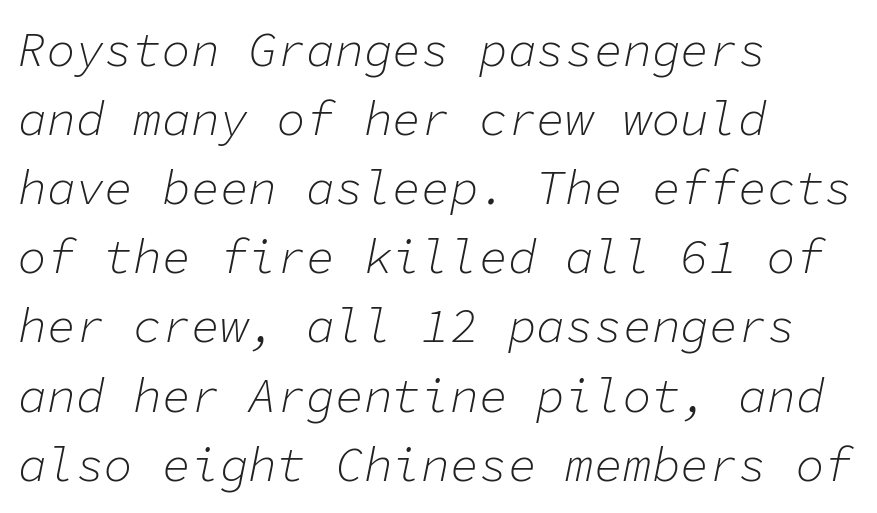
A typesetter would call this monospace, since all characters share one set width. A typesetter would call this leading conventional body-copy spacing. The axis of the letterforms is tilted away from vertical. The area under the type is left untouched.
